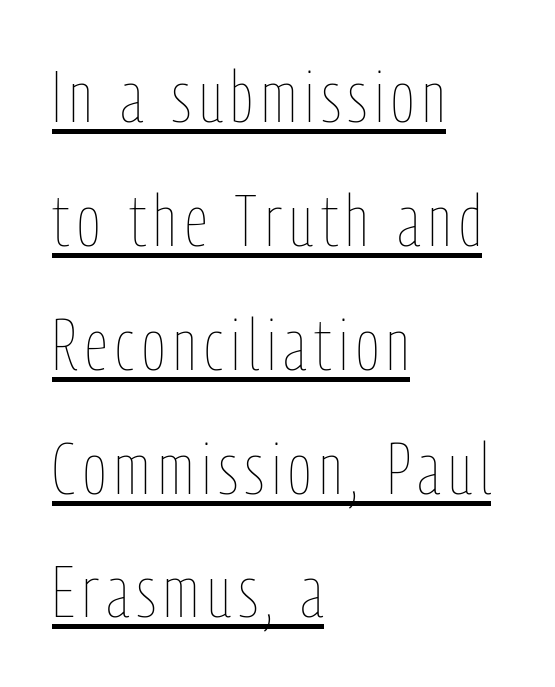
Ordinary non-slanted type is in use. The rendering uses natural spacing where letterforms have individual widths. Vertical stems look standard width or narrower in stroke. The rag falls on the right side of this text block. Somebody hit Ctrl+U on this one — the words are underlined.
